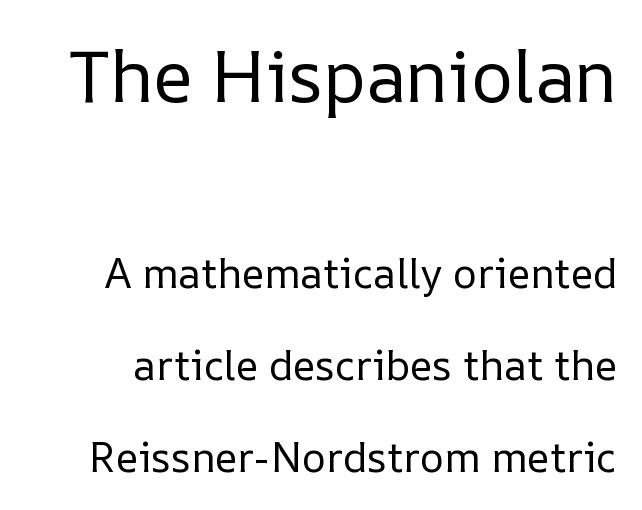
The image shows 72 px regular-weight type, upright; set loose line spacing (2.24x), normal letter spacing, not underlined; the first (top) block is 1.76x larger; low stroke contrast and a medium x-height.
